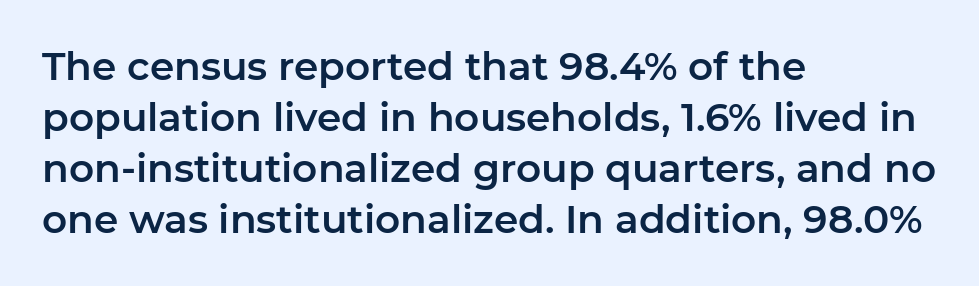
The image shows 39 px sans-serif type, upright; set left-aligned, normal line spacing (1.31x), normal letter spacing, not underlined; low stroke contrast and a medium x-height.
